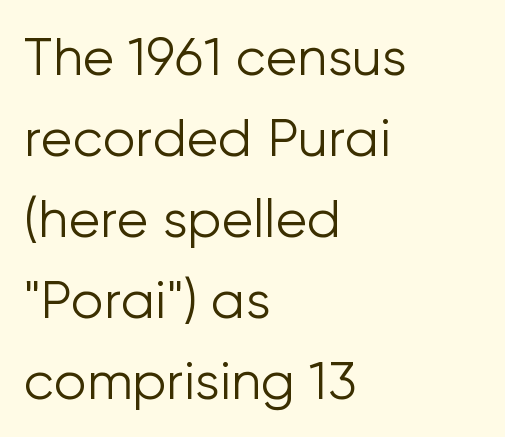
{"serif": "no", "italic": "no", "bold": "no", "weight": "light", "width": "normal", "stroke_contrast": "low", "x_height": "medium", "monospaced": "no", "underline": "no", "align": "left", "line_spacing": "normal", "line_spacing_ratio": 1.56, "letter_spacing": "normal", "letter_spacing_em": 0.0, "glyph_px": 52}
